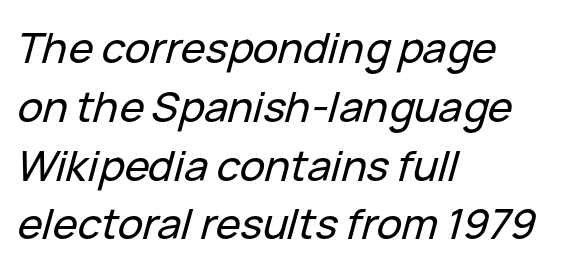
The passage shown has conventional tracking throughout. Leading matches the norm, producing a regular column. You could not count columns in this text — the font is proportionally spaced. Emphasis-style slanted type is in use. Clear beneath every line of the passage. Layout note: lines flush left.
